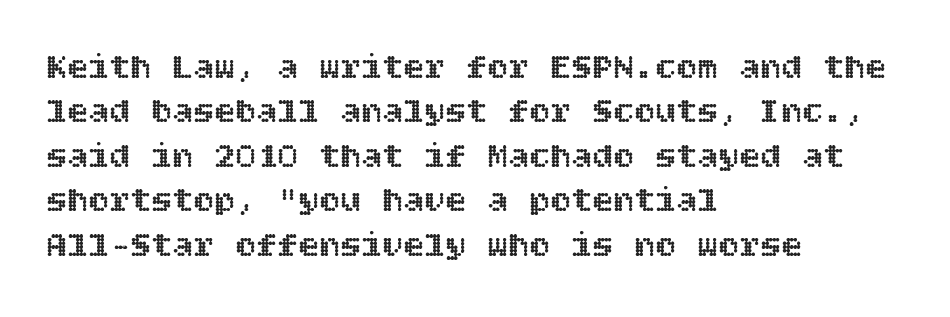
The image shows 35 px text type, upright; set left-aligned, normal line spacing (1.27x), normal letter spacing, not underlined; a large x-height.
